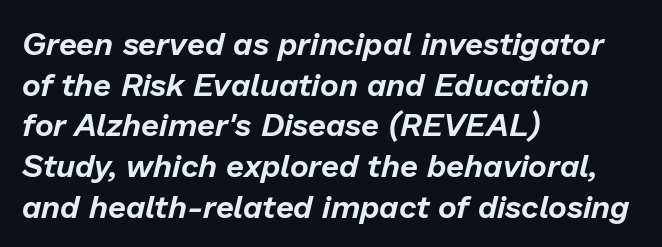
{"italic": "yes", "lean": "right", "slant_degrees": 13, "width": "normal", "stroke_contrast": "low", "x_height": "medium", "monospaced": "no", "underline": "no", "align": "left", "line_spacing": "normal", "line_spacing_ratio": 1.27, "letter_spacing": "normal", "letter_spacing_em": 0.0, "glyph_px": 32}
